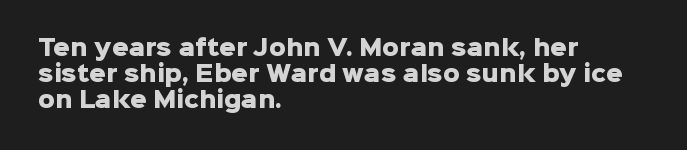
Q: Is the text bold? A: Yes.
Q: Is the text italic (slanted)? A: No, it is upright.
Q: Is the text underlined? A: No.
Q: How is the paragraph aligned? A: Left-aligned.
Q: Is the spacing between letters normal or unusually wide? A: Normal.
